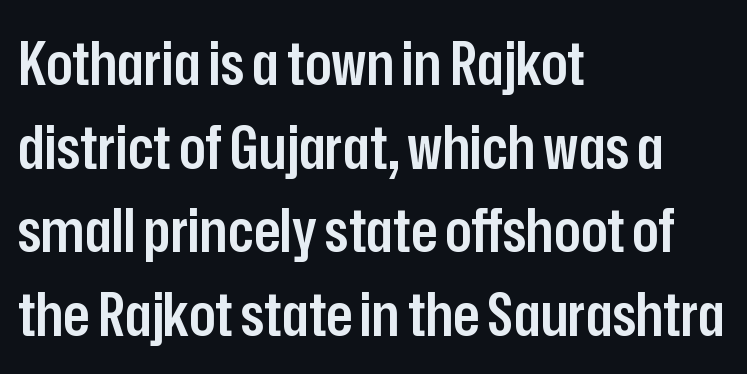
Q: Is the text bold? A: Semi-bold.
Q: Is the text italic (slanted)? A: No, it is upright.
Q: Is the typeface a serif or a sans-serif typeface? A: Sans-serif.
Q: Is the text underlined? A: No.
Q: How is the paragraph aligned? A: Left-aligned.
Q: Is the spacing between letters normal or unusually wide? A: Normal.
Q: Is the spacing between lines tight, normal or loose? A: Normal.
Q: Width (condensed, normal, or wide)? A: Condensed.
Q: Stroke contrast? A: Low.
Q: x-height? A: Medium.
Q: Monospaced? A: No.
